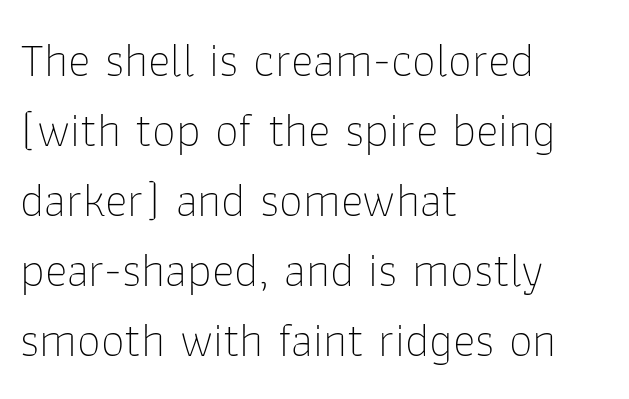
Q: Is the text bold? A: No.
Q: Is the text italic (slanted)? A: No, it is upright.
Q: Is the typeface a serif or a sans-serif typeface? A: Sans-serif.
Q: Is the text underlined? A: No.
Q: How is the paragraph aligned? A: Left-aligned.
Q: Is the spacing between letters normal or unusually wide? A: Normal.
Q: Is the spacing between lines tight, normal or loose? A: Normal.
Q: Width (condensed, normal, or wide)? A: Normal.
Q: Stroke contrast? A: Low.
Q: x-height? A: Medium.
Q: Monospaced? A: No.
